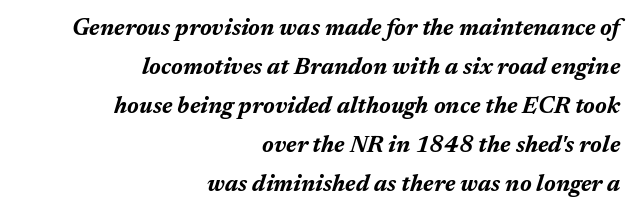
The image shows 23 px bold type, italic (leaning right); set right-aligned, normal line spacing (1.7x), normal letter spacing, not underlined.
